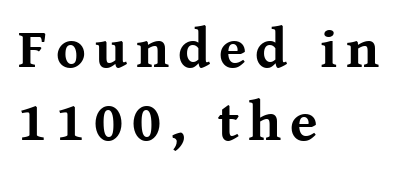
{"serif": "yes", "italic": "no", "bold": "yes", "weight": "bold", "width": "normal", "stroke_contrast": "medium", "x_height": "medium", "monospaced": "no", "underline": "no", "align": "left", "line_spacing": "normal", "line_spacing_ratio": 1.3, "glyph_px": 56}
